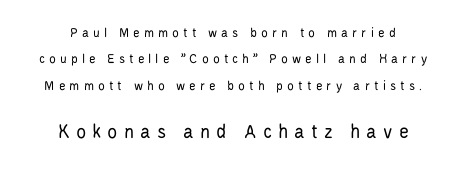
{"italic": "no", "bold": "no", "underline": "no", "line_spacing_ratio": 1.88, "letter_spacing": "wide", "letter_spacing_em": 0.29, "larger_block": "second", "size_ratio": 1.5, "glyph_px": 21}
